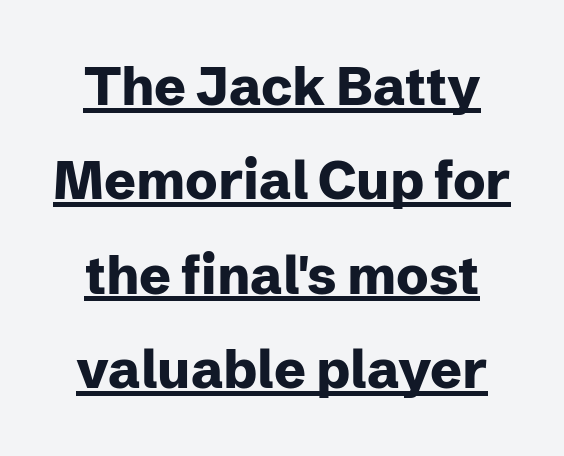
{"serif": "no", "italic": "no", "bold": "yes", "weight": "heavy", "width": "normal", "stroke_contrast": "low", "x_height": "medium", "monospaced": "no", "underline": "yes", "line_spacing_ratio": 1.78, "letter_spacing": "normal", "letter_spacing_em": 0.0, "glyph_px": 53}
